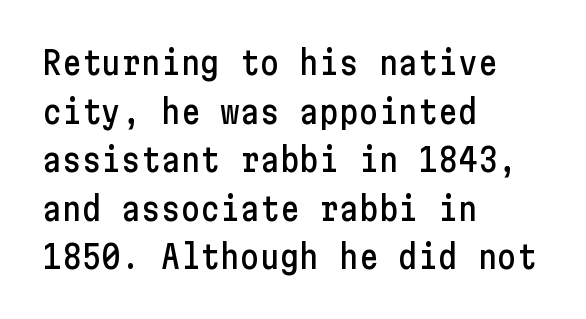
Q: Is the text italic (slanted)? A: No, it is upright.
Q: Is the typeface a serif or a sans-serif typeface? A: Sans-serif.
Q: Is the text underlined? A: No.
Q: How is the paragraph aligned? A: Left-aligned.
Q: Is the spacing between letters normal or unusually wide? A: Normal.
Q: Is the spacing between lines tight, normal or loose? A: Normal.
Q: Width (condensed, normal, or wide)? A: Condensed.
Q: Stroke contrast? A: Low.
Q: x-height? A: Medium.
